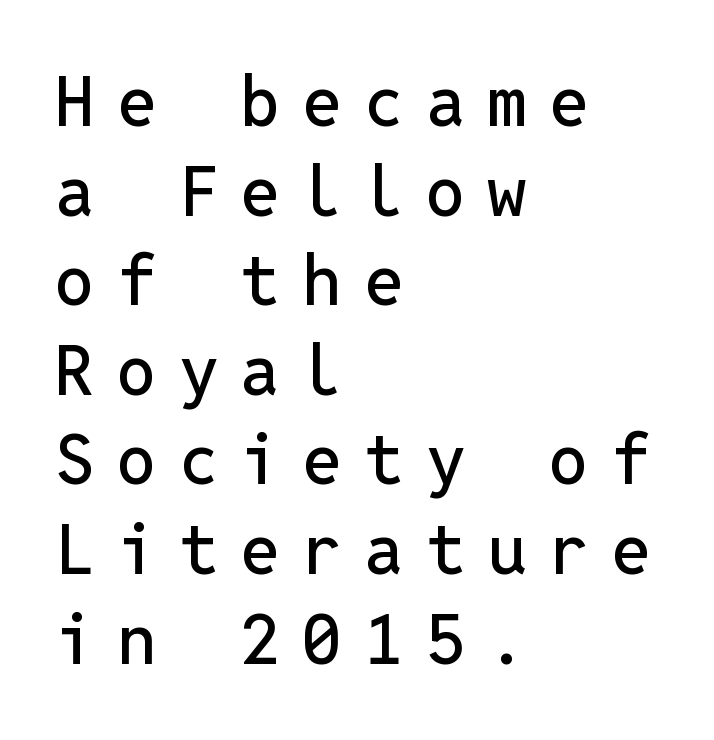
{"serif": "no", "italic": "no", "width": "normal", "stroke_contrast": "low", "x_height": "medium", "monospaced": "yes", "underline": "no", "align": "left", "line_spacing": "normal", "line_spacing_ratio": 1.28, "letter_spacing": "wide", "letter_spacing_em": 0.32, "glyph_px": 70}
